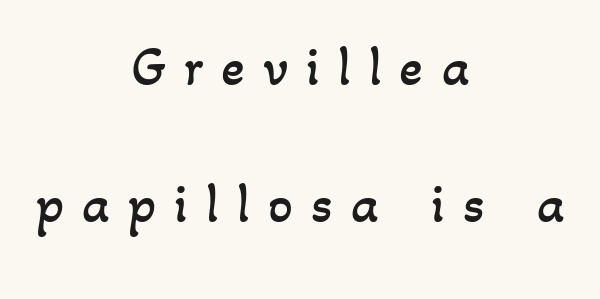
The image shows 55 px regular-weight type; set centered, loose line spacing (2.49x), unusually wide letter spacing (+0.33 em), not underlined; low stroke contrast and a small x-height.
